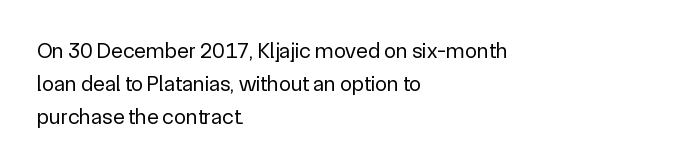
{"italic": "no", "bold": "no", "underline": "no", "align": "left", "line_spacing": "normal", "line_spacing_ratio": 1.49, "letter_spacing": "normal", "letter_spacing_em": 0.0, "glyph_px": 22}
